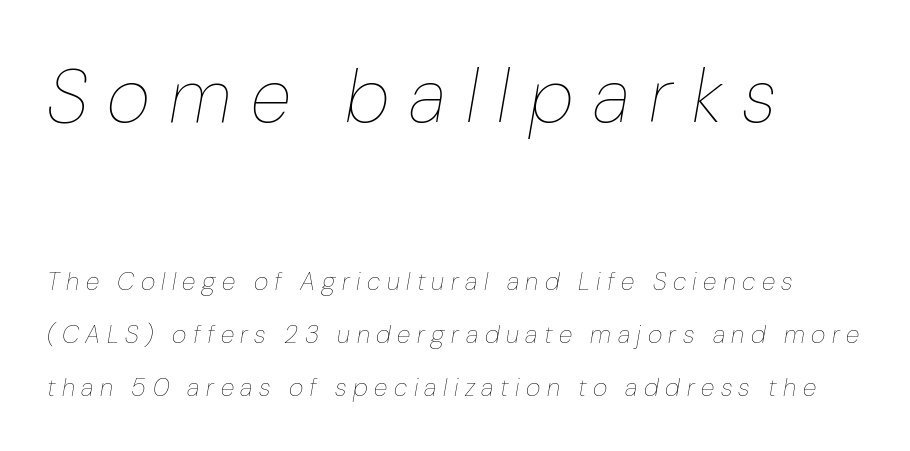
The image shows 75 px thin type, italic (leaning right); set left-aligned, loose line spacing (2.11x), unusually wide letter spacing (+0.26 em), not underlined; the first (top) block is 3.0x larger; low stroke contrast and a medium x-height.
